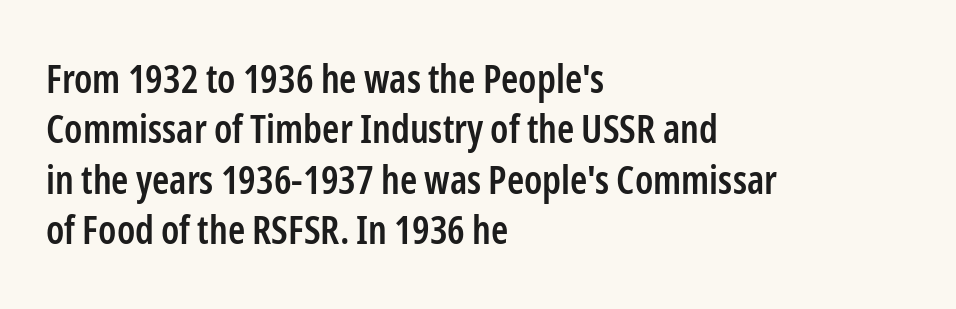
The image shows 39 px semibold, condensed sans-serif type, upright; set left-aligned, normal line spacing (1.29x), normal letter spacing, not underlined; low stroke contrast and a medium x-height.
